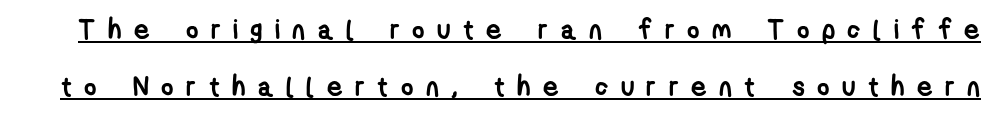
Caption: expanded tracking, letters set apart. On the weight axis this lands at bold, roughly 700. The designer dialed line spacing up above the default. The glyphs are accompanied by a horizontal stroke just below them.
